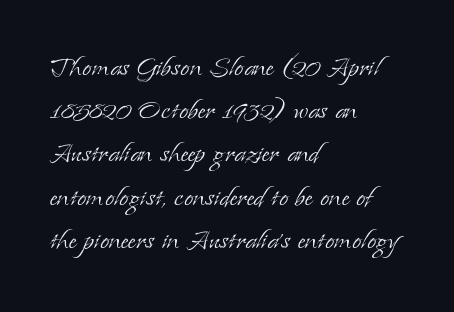
Q: Is the text bold? A: No.
Q: Is the text italic (slanted)? A: Yes.
Q: Is the typeface a serif or a sans-serif typeface? A: Serif.
Q: Is the text underlined? A: No.
Q: How is the paragraph aligned? A: Left-aligned.
Q: Is the spacing between letters normal or unusually wide? A: Normal.
Q: Is the spacing between lines tight, normal or loose? A: Normal.
Q: Width (condensed, normal, or wide)? A: Normal.
Q: Stroke contrast? A: Low.
Q: x-height? A: Small.
Q: Monospaced? A: No.
